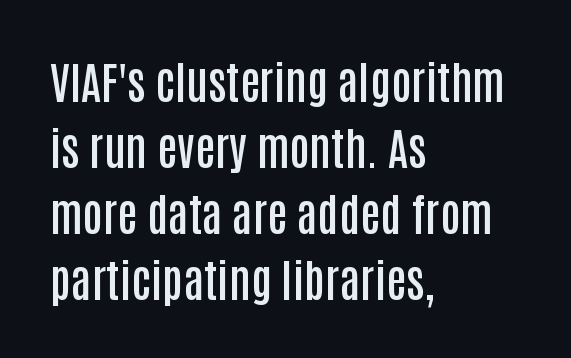
Compared with a centered layout, this one pins lines to the left instead. Think of a printed novel: that variable character pitch is what you see here. Quick note: underline off. The letters stand straight up with perfectly vertical stems. This rendering leaves character spacing at its baseline value. Whoever set this chose a conventional vertical rhythm.
